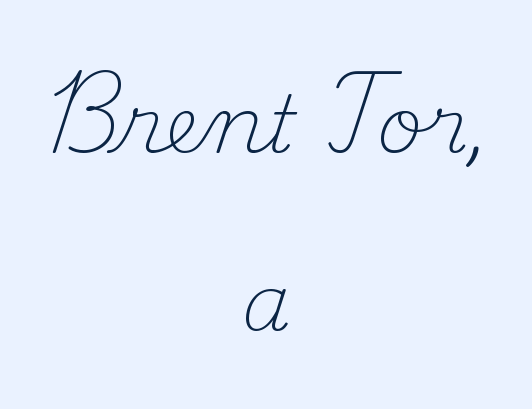
The passage shown is not underscored anywhere. Tracking value appears to be zero — textbook default spacing. Is the block centered? Yes — each line is placed symmetrically about the middle. Quick note: interline space is abundant.
